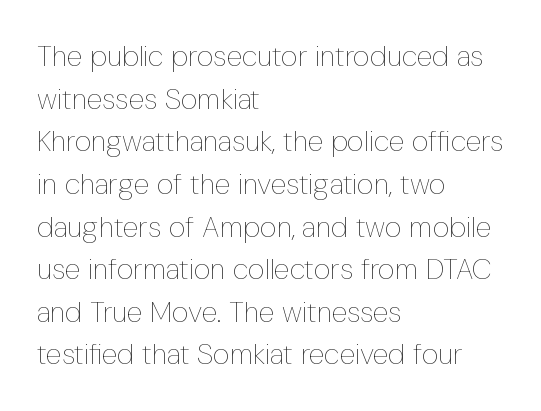
Q: Is the text bold? A: No.
Q: Is the text italic (slanted)? A: No, it is upright.
Q: Is the text underlined? A: No.
Q: How is the paragraph aligned? A: Left-aligned.
Q: Is the spacing between letters normal or unusually wide? A: Normal.
Q: Is the spacing between lines tight, normal or loose? A: Normal.
Q: Width (condensed, normal, or wide)? A: Condensed.
Q: Stroke contrast? A: Low.
Q: x-height? A: Medium.
Q: Monospaced? A: No.
